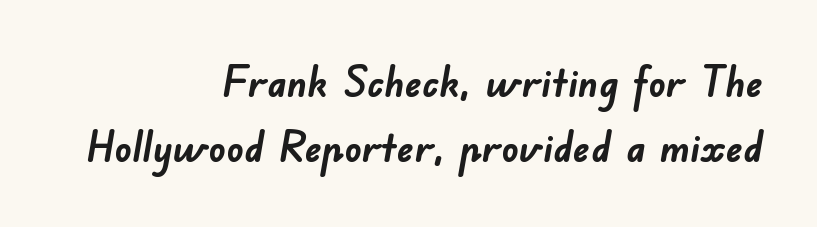
The image shows 42 px semibold sans-serif type; set right-aligned, normal line spacing (1.54x), normal letter spacing, not underlined; low stroke contrast and a small x-height.
